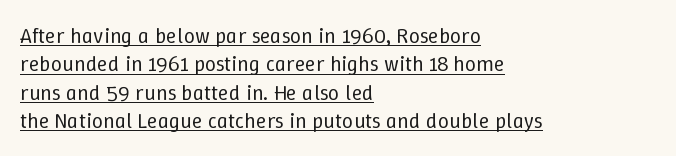
The text block is weighted toward the left margin, trailing off unevenly rightward. Characters follow at the spacing the type designer built in. Heaviness? Minimal to ordinary, like unemphasized prose. The string is rendered with underlining switched on. The axis of the letterforms is exactly vertical. The block of text has a typical density, with ordinary space between rows.
